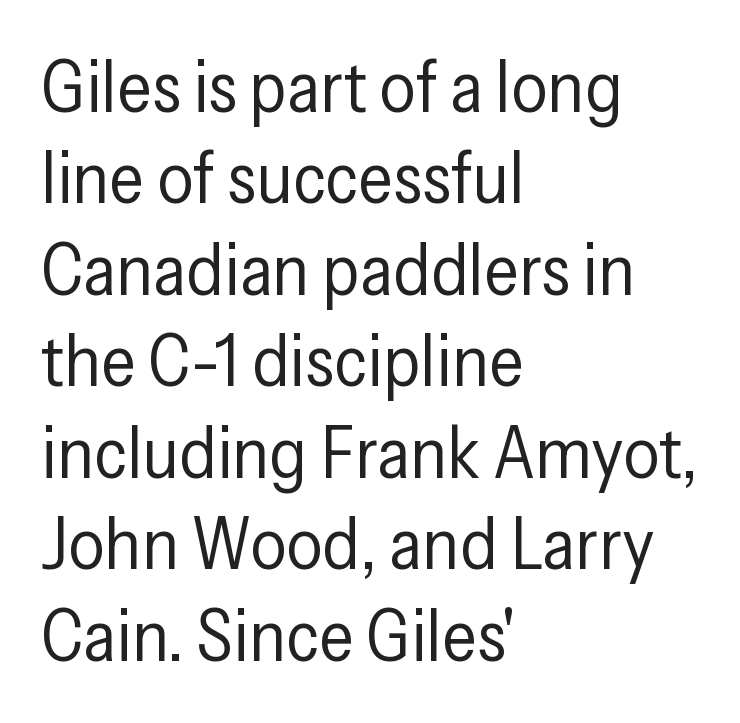
Q: Is the text bold? A: No.
Q: Is the text italic (slanted)? A: No, it is upright.
Q: Is the typeface a serif or a sans-serif typeface? A: Sans-serif.
Q: Is the text underlined? A: No.
Q: How is the paragraph aligned? A: Left-aligned.
Q: Is the spacing between letters normal or unusually wide? A: Normal.
Q: Is the spacing between lines tight, normal or loose? A: Normal.
Q: Width (condensed, normal, or wide)? A: Condensed.
Q: Stroke contrast? A: Low.
Q: x-height? A: Medium.
Q: Monospaced? A: No.
